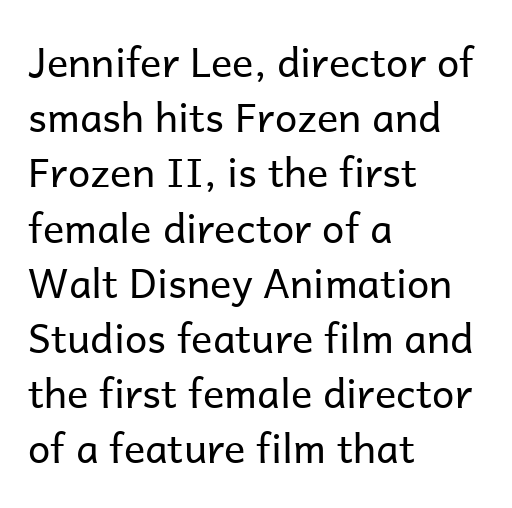
The image shows 40 px regular-weight sans-serif type, upright; set left-aligned, normal line spacing (1.38x), normal letter spacing, not underlined; low stroke contrast and a medium x-height.
